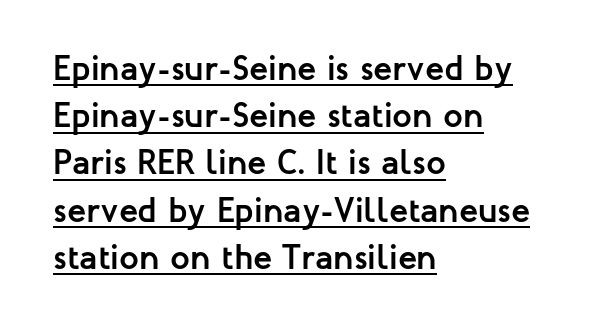
{"serif": "no", "italic": "no", "bold": "yes", "weight": "semibold", "width": "normal", "stroke_contrast": "low", "x_height": "medium", "monospaced": "no", "underline": "yes", "align": "left", "line_spacing": "normal", "line_spacing_ratio": 1.35, "letter_spacing": "normal", "letter_spacing_em": 0.0, "glyph_px": 35}
